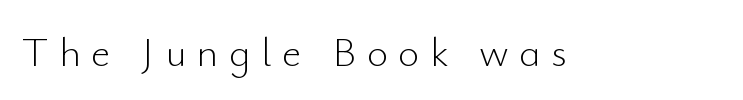
{"serif": "no", "italic": "no", "bold": "no", "weight": "light", "width": "normal", "stroke_contrast": "low", "x_height": "small", "monospaced": "no", "underline": "no", "letter_spacing": "wide", "letter_spacing_em": 0.26, "glyph_px": 41}
